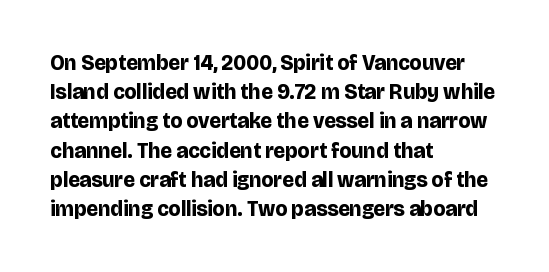
{"italic": "no", "bold": "yes", "underline": "no", "align": "left", "line_spacing": "normal", "line_spacing_ratio": 1.39, "letter_spacing": "normal", "letter_spacing_em": 0.0, "glyph_px": 21}
